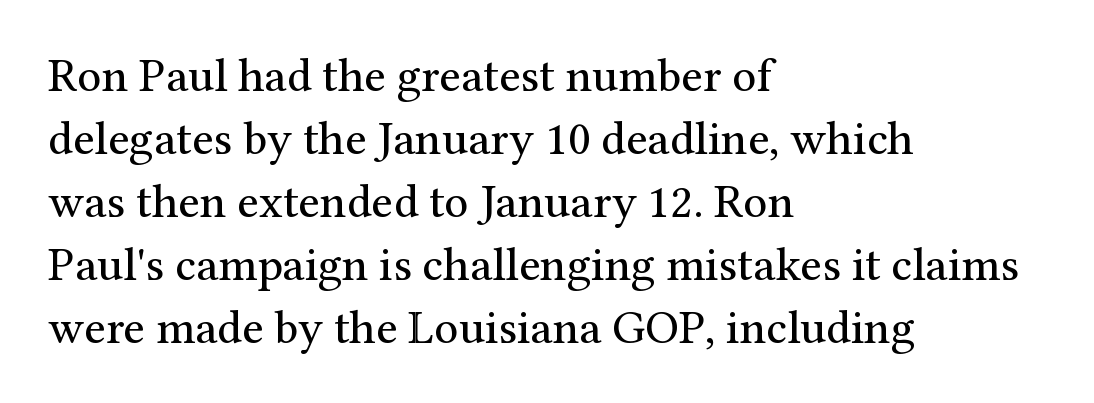
Old-style or modern, the face here clearly has serifs. Clear beneath every line of the passage. The letters sit at their default tracking, neither squeezed nor spread. In terms of leading, this rendering sits right in the middle. This sample is left-justified, so line endings fall wherever the words run out.
